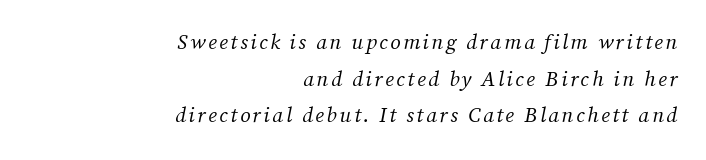
Quick note: underline off. The specimen reads as italic at a glance. No chunkiness to these letters — they're not bold. The compositor pushed each line to the right boundary.
